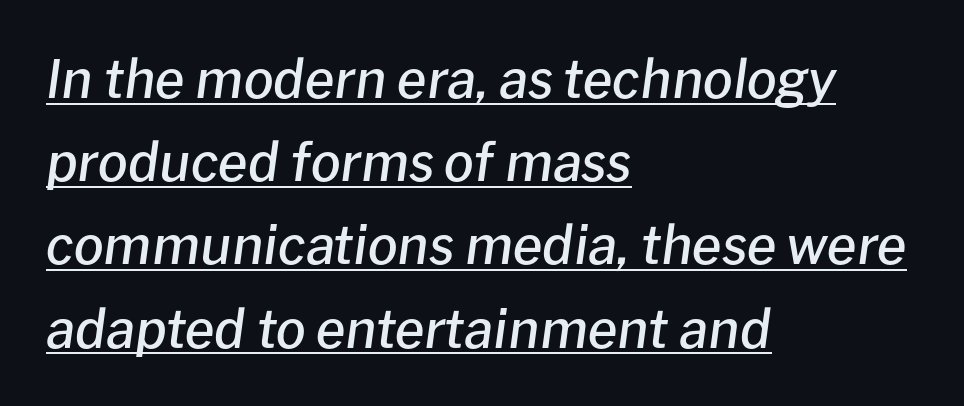
Q: Is the text bold? A: Semi-bold.
Q: Is the text italic (slanted)? A: Yes, it leans right by about 8 degrees.
Q: Is the text underlined? A: Yes.
Q: How is the paragraph aligned? A: Left-aligned.
Q: Is the spacing between letters normal or unusually wide? A: Normal.
Q: Is the spacing between lines tight, normal or loose? A: Normal.
Q: Width (condensed, normal, or wide)? A: Normal.
Q: Stroke contrast? A: Low.
Q: x-height? A: Medium.
Q: Monospaced? A: No.
